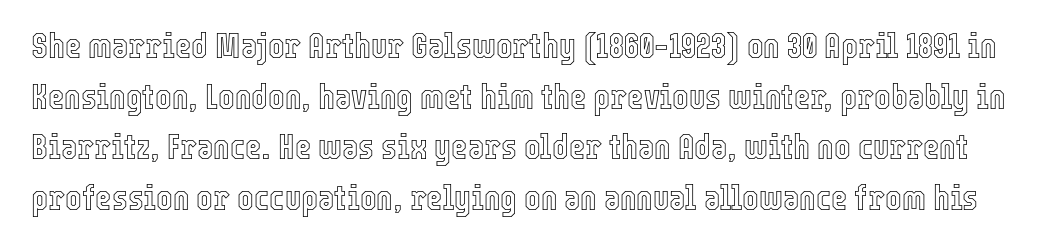
Q: Is the text italic (slanted)? A: No, it is upright.
Q: Is the text underlined? A: No.
Q: Is the spacing between letters normal or unusually wide? A: Normal.
Q: Is the spacing between lines tight, normal or loose? A: Normal.
Q: Width (condensed, normal, or wide)? A: Condensed.
Q: x-height? A: Medium.
Q: Monospaced? A: No.
